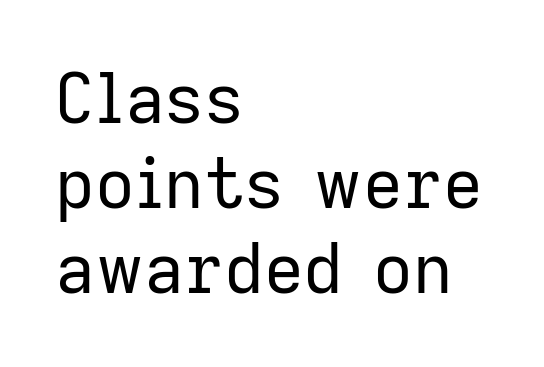
Q: Is the text bold? A: No.
Q: Is the text italic (slanted)? A: No, it is upright.
Q: Is the typeface a serif or a sans-serif typeface? A: Sans-serif.
Q: Is the text underlined? A: No.
Q: How is the paragraph aligned? A: Left-aligned.
Q: Is the spacing between letters normal or unusually wide? A: Normal.
Q: Width (condensed, normal, or wide)? A: Normal.
Q: Stroke contrast? A: Low.
Q: x-height? A: Medium.
Q: Monospaced? A: No.
